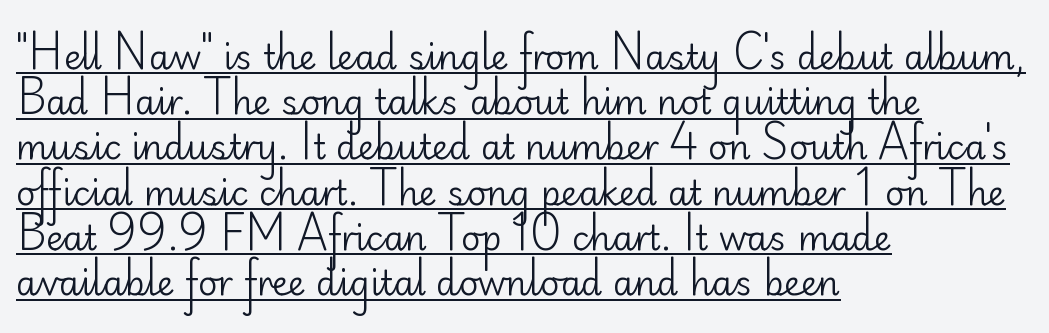
Descenders here cross a horizontal rule under the line. Each stroke keeps to a modest, everyday thickness or less. When letters stand straight like this, we call the style roman or upright. Is this a fixed-width face? No — the glyphs have proportional, varying widths. How are the letters spaced? Ordinarily, with no added tracking.
